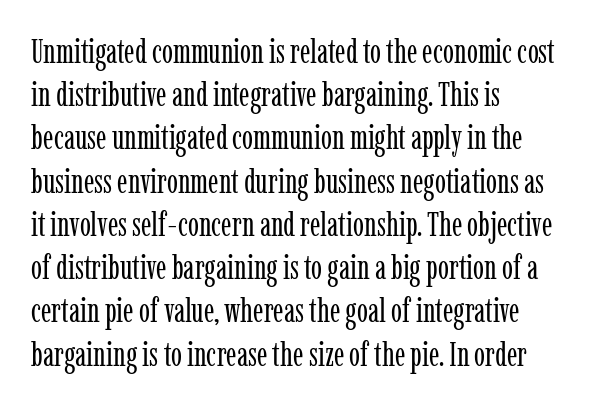
The image shows 33 px regular-weight, condensed serif type, upright; set left-aligned, normal line spacing (1.31x), normal letter spacing, not underlined; low stroke contrast and a medium x-height.
